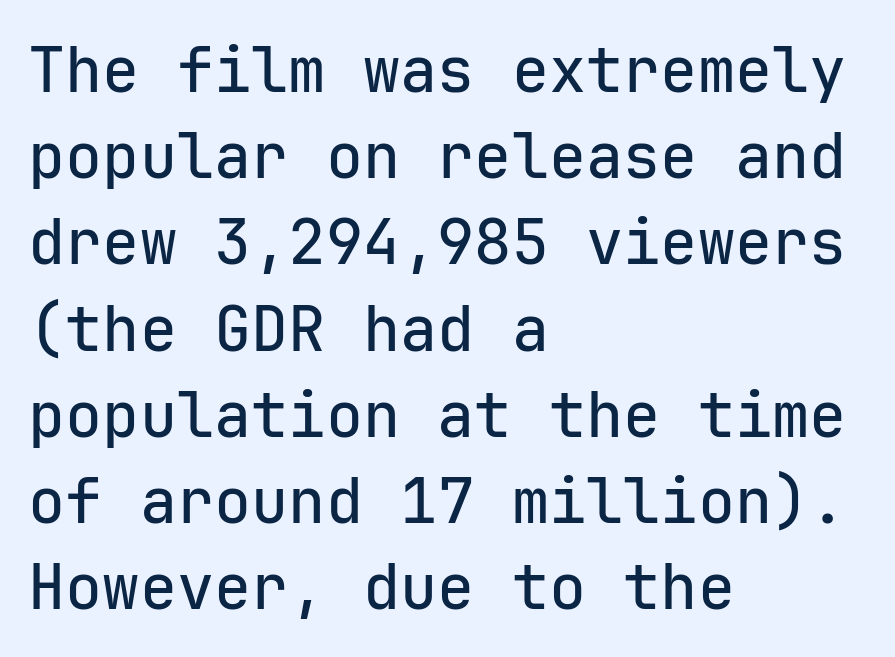
{"serif": "no", "italic": "no", "width": "normal", "stroke_contrast": "low", "x_height": "medium", "monospaced": "yes", "underline": "no", "align": "left", "line_spacing": "normal", "line_spacing_ratio": 1.39, "letter_spacing": "normal", "letter_spacing_em": 0.0, "glyph_px": 62}
